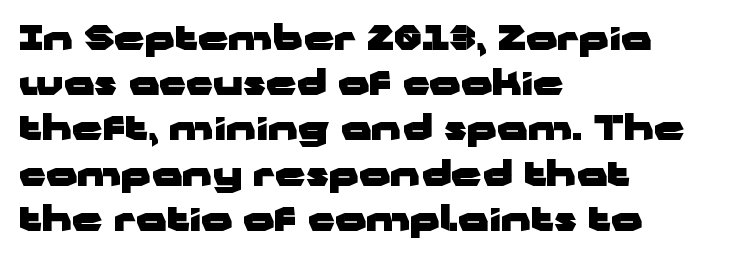
The image shows 34 px heavy, wide sans-serif type, upright; set left-aligned, normal line spacing (1.33x), normal letter spacing, not underlined; low stroke contrast and a medium x-height.
